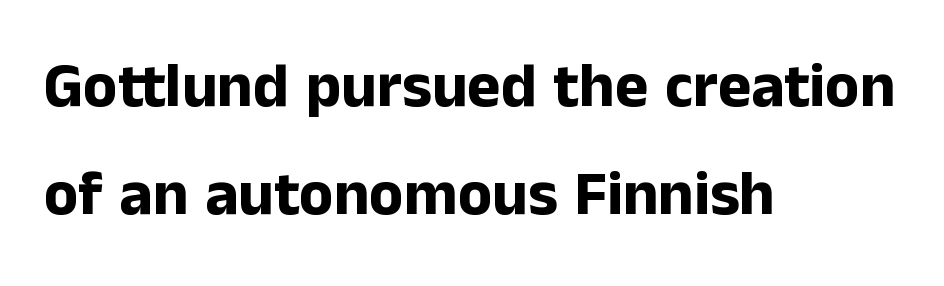
Q: Is the text bold? A: Yes.
Q: Is the text italic (slanted)? A: No, it is upright.
Q: Is the typeface a serif or a sans-serif typeface? A: Sans-serif.
Q: Is the text underlined? A: No.
Q: How is the paragraph aligned? A: Left-aligned.
Q: Is the spacing between letters normal or unusually wide? A: Normal.
Q: Width (condensed, normal, or wide)? A: Normal.
Q: Stroke contrast? A: Low.
Q: x-height? A: Medium.
Q: Monospaced? A: No.
